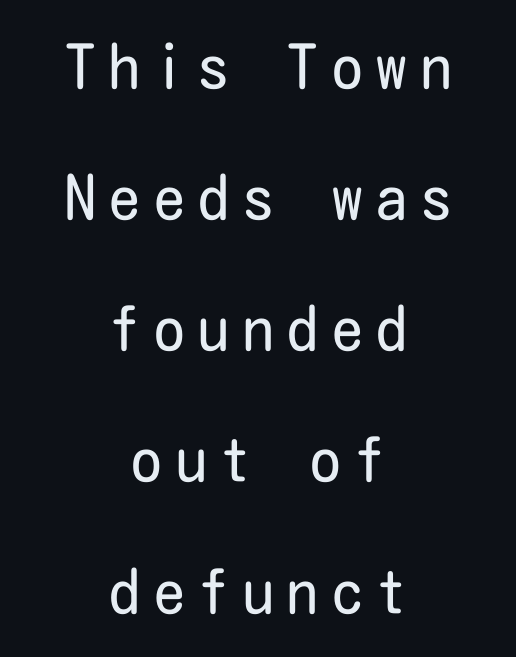
Q: Is the text bold? A: No.
Q: Is the text italic (slanted)? A: No, it is upright.
Q: Is the typeface a serif or a sans-serif typeface? A: Sans-serif.
Q: Is the text underlined? A: No.
Q: How is the paragraph aligned? A: Centered.
Q: Is the spacing between letters normal or unusually wide? A: Unusually wide.
Q: Is the spacing between lines tight, normal or loose? A: Loose.
Q: Width (condensed, normal, or wide)? A: Condensed.
Q: Stroke contrast? A: Low.
Q: x-height? A: Medium.
